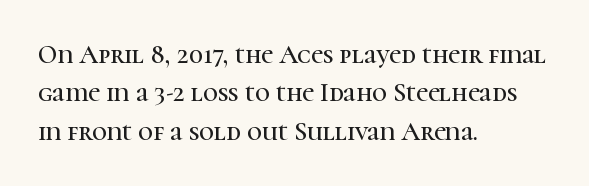
Q: Is the text italic (slanted)? A: No, it is upright.
Q: Is the text underlined? A: No.
Q: How is the paragraph aligned? A: Left-aligned.
Q: Is the spacing between letters normal or unusually wide? A: Normal.
Q: Is the spacing between lines tight, normal or loose? A: Normal.
